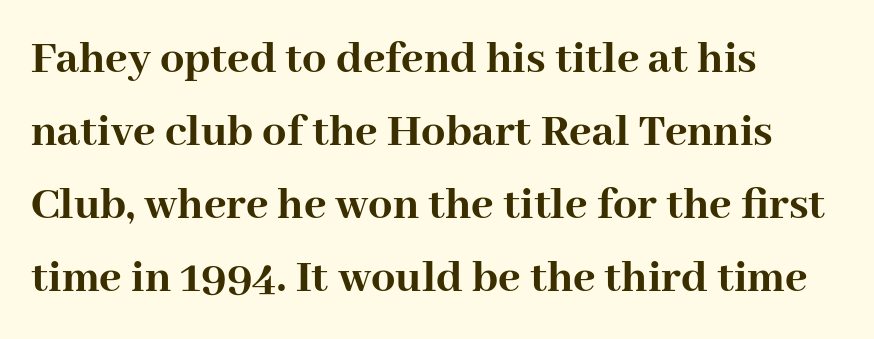
The image shows 48 px semibold serif type, upright; set left-aligned, normal line spacing (1.52x), normal letter spacing, not underlined; high stroke contrast and a medium x-height.
